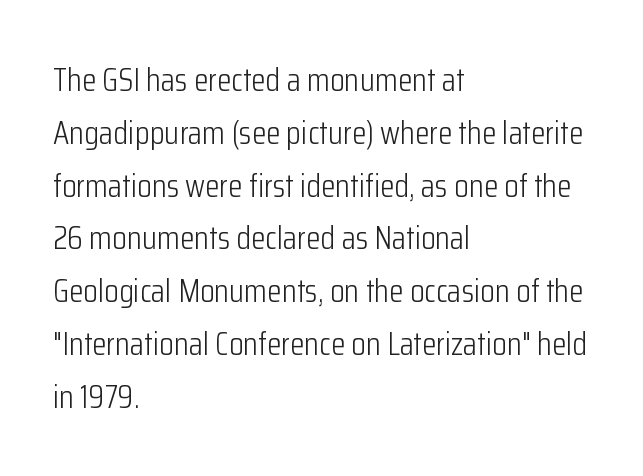
Q: Is the text bold? A: No.
Q: Is the text italic (slanted)? A: No, it is upright.
Q: Is the typeface a serif or a sans-serif typeface? A: Sans-serif.
Q: Is the text underlined? A: No.
Q: How is the paragraph aligned? A: Left-aligned.
Q: Is the spacing between letters normal or unusually wide? A: Normal.
Q: Is the spacing between lines tight, normal or loose? A: Normal.
Q: Width (condensed, normal, or wide)? A: Condensed.
Q: Stroke contrast? A: Low.
Q: x-height? A: Medium.
Q: Monospaced? A: No.
